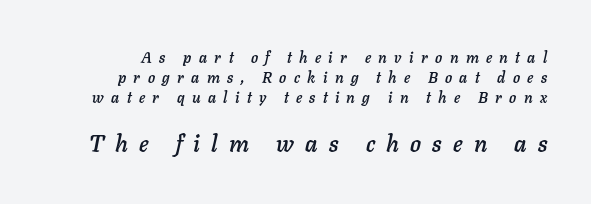
Q: Is the text italic (slanted)? A: Yes, it leans right by about 11 degrees.
Q: Is the text underlined? A: No.
Q: Is the spacing between letters normal or unusually wide? A: Unusually wide.
Q: Is the spacing between lines tight, normal or loose? A: Normal.
Q: Which block of text is set in a larger size, the first (top) or the second (bottom)? A: The second (bottom) one.
